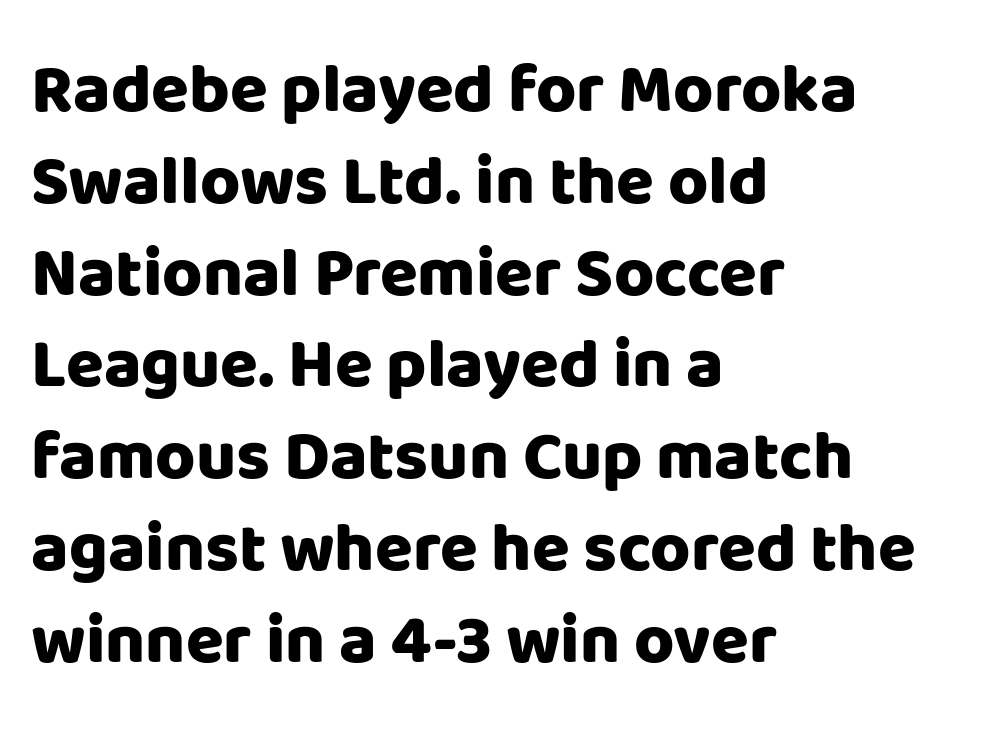
Q: Is the text bold? A: Yes.
Q: Is the text italic (slanted)? A: No, it is upright.
Q: Is the typeface a serif or a sans-serif typeface? A: Sans-serif.
Q: Is the text underlined? A: No.
Q: How is the paragraph aligned? A: Left-aligned.
Q: Is the spacing between letters normal or unusually wide? A: Normal.
Q: Is the spacing between lines tight, normal or loose? A: Normal.
Q: Width (condensed, normal, or wide)? A: Normal.
Q: Stroke contrast? A: Low.
Q: x-height? A: Large.
Q: Monospaced? A: No.
